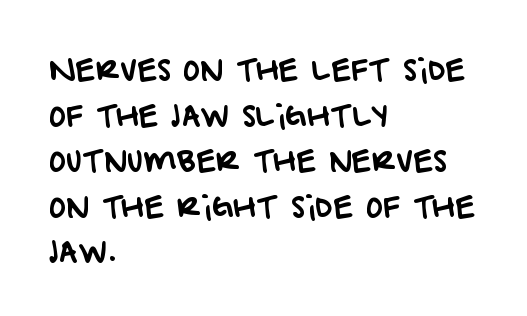
Q: Is the typeface a serif or a sans-serif typeface? A: Sans-serif.
Q: Is the text underlined? A: No.
Q: How is the paragraph aligned? A: Left-aligned.
Q: Is the spacing between letters normal or unusually wide? A: Normal.
Q: Is the spacing between lines tight, normal or loose? A: Normal.
Q: Width (condensed, normal, or wide)? A: Normal.
Q: Stroke contrast? A: Low.
Q: x-height? A: Large.
Q: Monospaced? A: No.
